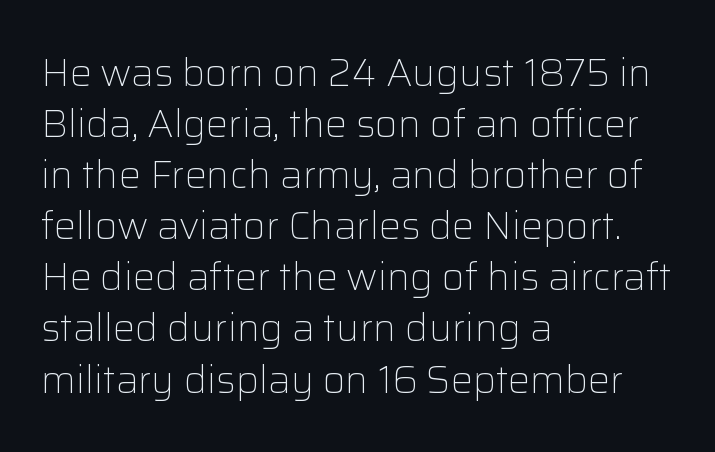
{"serif": "no", "italic": "no", "bold": "no", "weight": "light", "width": "normal", "stroke_contrast": "low", "x_height": "medium", "monospaced": "no", "underline": "no", "align": "left", "line_spacing": "normal", "line_spacing_ratio": 1.31, "letter_spacing": "normal", "letter_spacing_em": 0.0, "glyph_px": 39}
